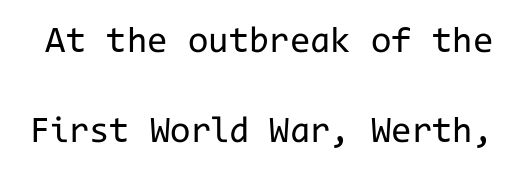
Q: Is the text bold? A: No.
Q: Is the text italic (slanted)? A: No, it is upright.
Q: Is the typeface a serif or a sans-serif typeface? A: Sans-serif.
Q: Is the text underlined? A: No.
Q: Is the spacing between letters normal or unusually wide? A: Normal.
Q: Is the spacing between lines tight, normal or loose? A: Loose.
Q: Width (condensed, normal, or wide)? A: Normal.
Q: Stroke contrast? A: Low.
Q: x-height? A: Medium.
Q: Monospaced? A: Yes.
